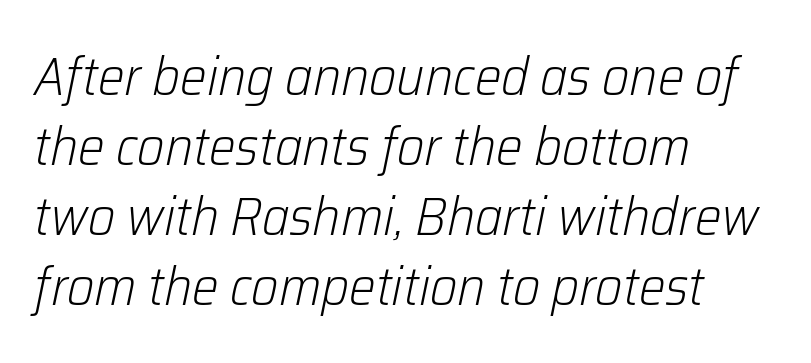
Q: Is the text bold? A: No.
Q: Is the text italic (slanted)? A: Yes, it leans right by about 12 degrees.
Q: Is the text underlined? A: No.
Q: How is the paragraph aligned? A: Left-aligned.
Q: Is the spacing between letters normal or unusually wide? A: Normal.
Q: Is the spacing between lines tight, normal or loose? A: Normal.
Q: Width (condensed, normal, or wide)? A: Normal.
Q: Stroke contrast? A: Low.
Q: x-height? A: Medium.
Q: Monospaced? A: No.
